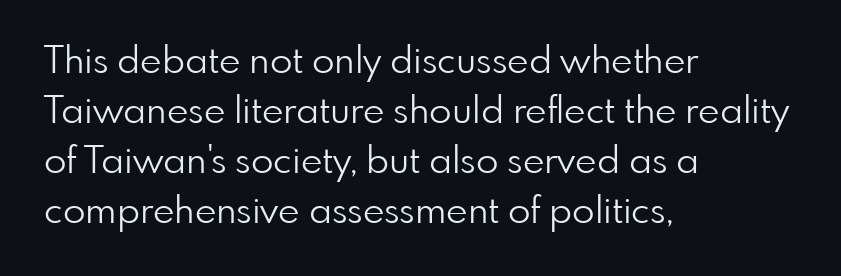
The image shows 37 px light sans-serif type, upright; set left-aligned, normal line spacing (1.35x), normal letter spacing, not underlined; low stroke contrast and a small x-height.
